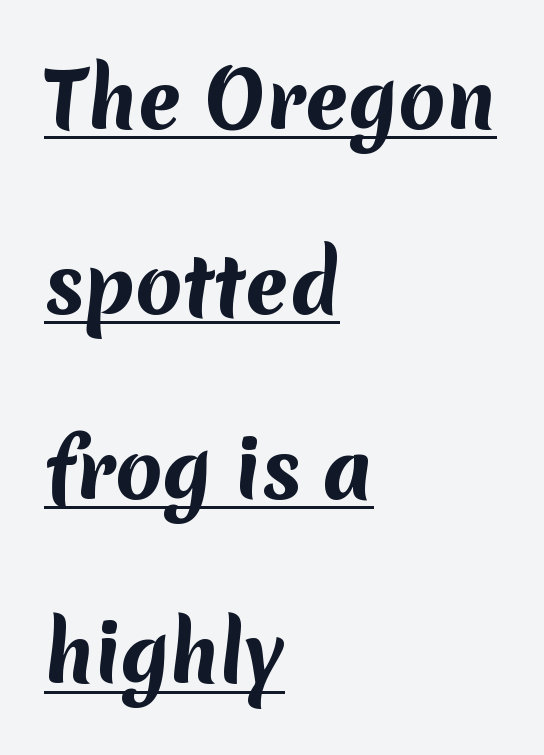
Caption: bold face, heavy strokes. The type is set solid horizontally, with unmodified tracking. Interline gaps are noticeably wide in this sample. The lines in this sample share a left origin and differ only in where they stop. You could not count columns in this text — the font is proportionally spaced.
